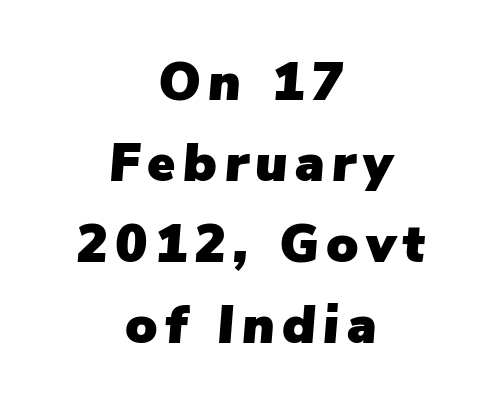
Just letters on the line, the space beneath them empty. Evenly set lines give the paragraph a standard silhouette. Does the lettering tilt? It does — this is italic. In CSS terms this would be text-align: center. You could not count columns in this text — the font is proportionally spaced.
